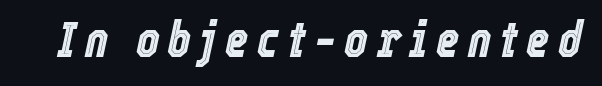
The image shows 50 px condensed type, italic (leaning right); set not underlined; a medium x-height.
